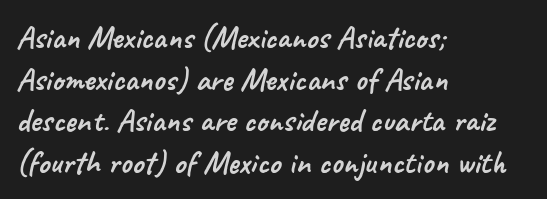
Q: Is the typeface a serif or a sans-serif typeface? A: Sans-serif.
Q: Is the text underlined? A: No.
Q: How is the paragraph aligned? A: Left-aligned.
Q: Is the spacing between letters normal or unusually wide? A: Normal.
Q: Is the spacing between lines tight, normal or loose? A: Normal.
Q: Width (condensed, normal, or wide)? A: Normal.
Q: Stroke contrast? A: Low.
Q: x-height? A: Small.
Q: Monospaced? A: No.
